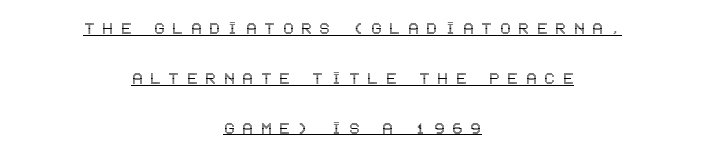
Notice how the stems are strictly vertical — no italics here. Quick note: underline on. Every row of glyphs is offset so its center matches the block's center. The rendering uses a large line-height, opening up the rows. The line texture is sparse and dotted thanks to wide tracking.
